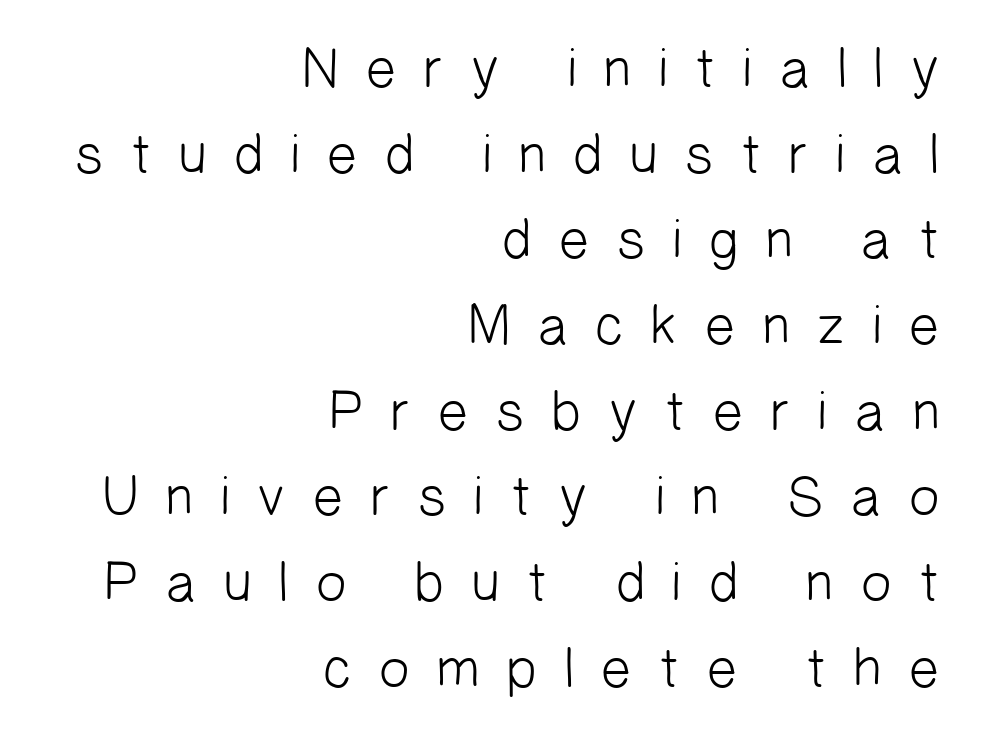
The image shows 56 px light sans-serif type; set right-aligned, normal line spacing (1.53x), unusually wide letter spacing (+0.43 em), not underlined; low stroke contrast and a medium x-height.
